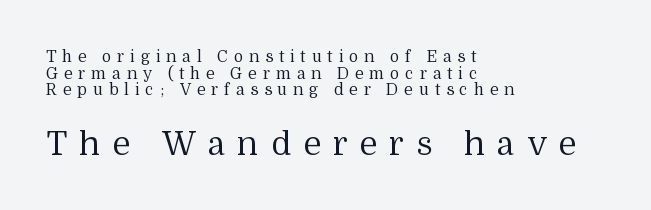
Q: Is the text bold? A: No.
Q: Is the text italic (slanted)? A: No, it is upright.
Q: Is the typeface a serif or a sans-serif typeface? A: Serif.
Q: Is the text underlined? A: No.
Q: How is the paragraph aligned? A: Left-aligned.
Q: Is the spacing between letters normal or unusually wide? A: Unusually wide.
Q: Is the spacing between lines tight, normal or loose? A: Tight.
Q: Which block of text is set in a larger size, the first (top) or the second (bottom)? A: The second (bottom) one.
Q: Width (condensed, normal, or wide)? A: Normal.
Q: Stroke contrast? A: Medium.
Q: x-height? A: Medium.
Q: Monospaced? A: No.
